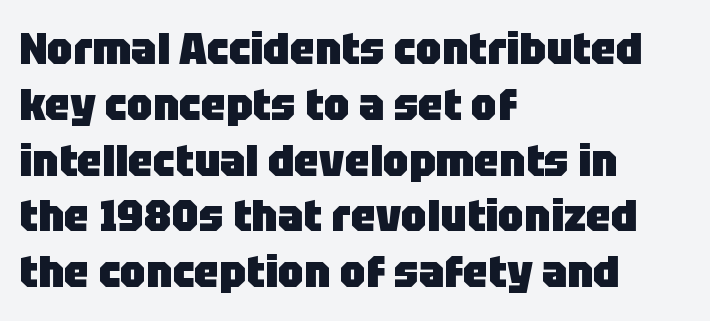
Q: Is the text bold? A: Yes.
Q: Is the text italic (slanted)? A: No, it is upright.
Q: Is the typeface a serif or a sans-serif typeface? A: Sans-serif.
Q: Is the text underlined? A: No.
Q: How is the paragraph aligned? A: Left-aligned.
Q: Is the spacing between letters normal or unusually wide? A: Normal.
Q: Width (condensed, normal, or wide)? A: Normal.
Q: Stroke contrast? A: Low.
Q: x-height? A: Large.
Q: Monospaced? A: No.
